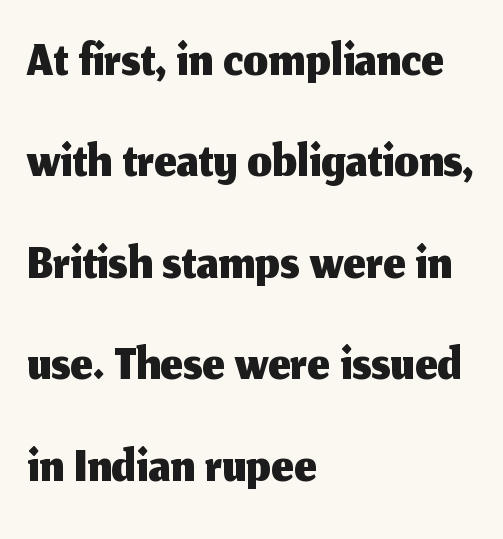
The face used here is proportionally spaced, like ordinary book or web type. Decoration check: the copy has no underline. The rendering uses a moderate line-height, typical for paragraphs. A typesetter would call this zero additional tracking. Ordinary non-slanted type is in use.
